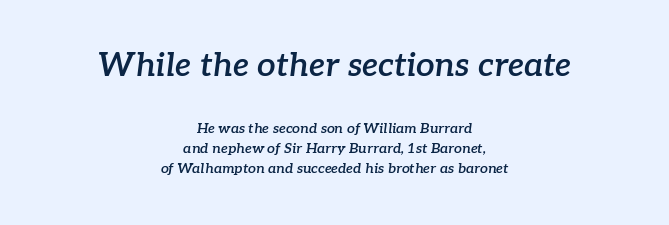
Typesetter's note: demi weight, one step under bold. Short and long lines alike share a common midpoint. Character size in the leading block exceeds that of the trailing block. Summary of vertical rhythm: regular, with standard interline spacing.
